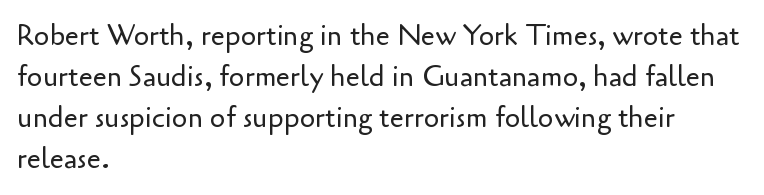
{"serif": "no", "italic": "no", "bold": "no", "weight": "regular", "width": "normal", "stroke_contrast": "low", "x_height": "small", "monospaced": "no", "underline": "no", "align": "left", "line_spacing": "normal", "line_spacing_ratio": 1.46, "letter_spacing": "normal", "letter_spacing_em": 0.0, "glyph_px": 28}
